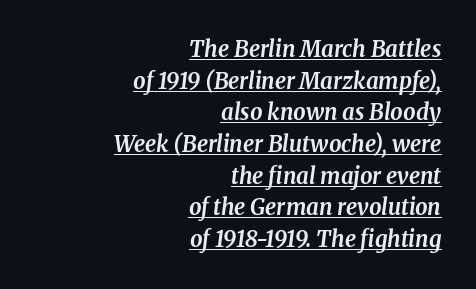
Q: Is the text bold? A: Yes.
Q: Is the text italic (slanted)? A: Yes, it leans right by about 8 degrees.
Q: Is the text underlined? A: Yes.
Q: How is the paragraph aligned? A: Right-aligned.
Q: Is the spacing between letters normal or unusually wide? A: Normal.
Q: Is the spacing between lines tight, normal or loose? A: Normal.
